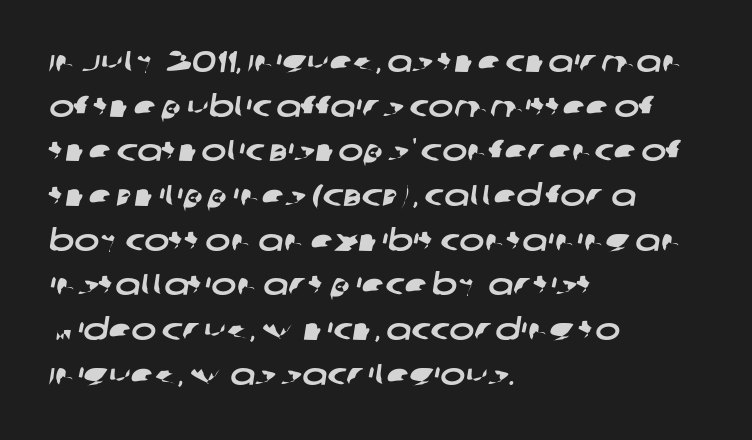
Q: Is the typeface a serif or a sans-serif typeface? A: Sans-serif.
Q: Is the text underlined? A: No.
Q: How is the paragraph aligned? A: Left-aligned.
Q: Is the spacing between letters normal or unusually wide? A: Normal.
Q: Is the spacing between lines tight, normal or loose? A: Normal.
Q: Width (condensed, normal, or wide)? A: Wide.
Q: Stroke contrast? A: Low.
Q: x-height? A: Large.
Q: Monospaced? A: No.
